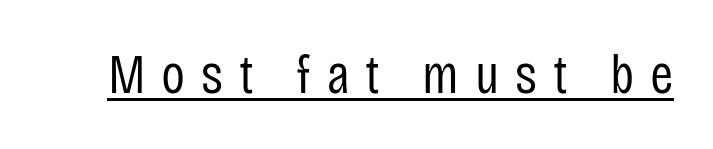
The image shows 56 px regular-weight, condensed sans-serif type, upright; set unusually wide letter spacing (+0.28 em), underlined; low stroke contrast and a large x-height.
